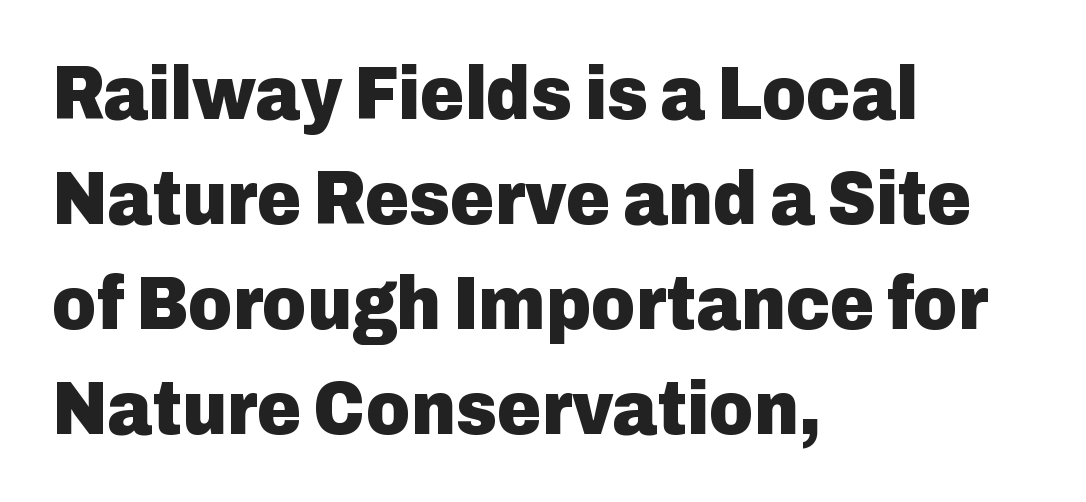
Q: Is the text bold? A: Yes.
Q: Is the text italic (slanted)? A: No, it is upright.
Q: Is the typeface a serif or a sans-serif typeface? A: Sans-serif.
Q: Is the text underlined? A: No.
Q: How is the paragraph aligned? A: Left-aligned.
Q: Is the spacing between letters normal or unusually wide? A: Normal.
Q: Is the spacing between lines tight, normal or loose? A: Normal.
Q: Width (condensed, normal, or wide)? A: Normal.
Q: Stroke contrast? A: Low.
Q: x-height? A: Medium.
Q: Monospaced? A: No.
